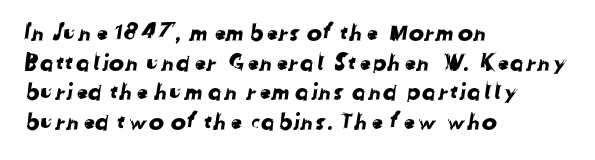
Leading matches the norm, producing a regular column. The passage is arranged the way most books set body copy — flush left. These lines keep a tight, regular rhythm from letter to letter. Underlining? Definitely not there.
